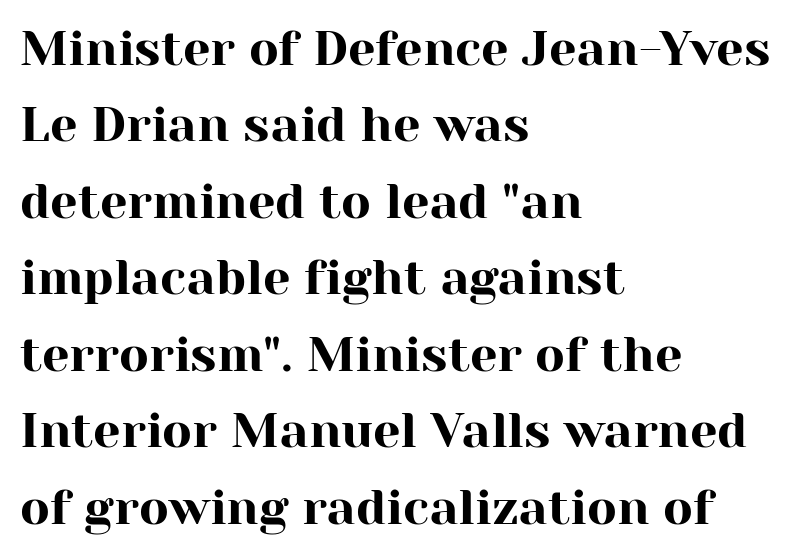
{"serif": "yes", "italic": "no", "width": "normal", "stroke_contrast": "high", "x_height": "medium", "monospaced": "no", "underline": "no", "align": "left", "line_spacing": "normal", "line_spacing_ratio": 1.56, "letter_spacing": "normal", "letter_spacing_em": 0.0, "glyph_px": 49}
